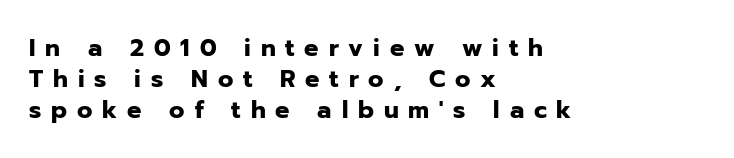
The image shows 24 px bold type, upright; set left-aligned, normal line spacing (1.29x), unusually wide letter spacing (+0.41 em), not underlined.
